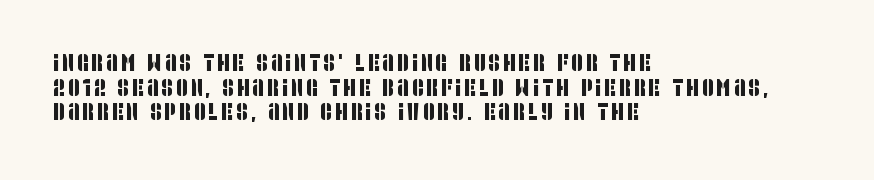
Q: Is the text underlined? A: No.
Q: How is the paragraph aligned? A: Left-aligned.
Q: Is the spacing between lines tight, normal or loose? A: Tight.
